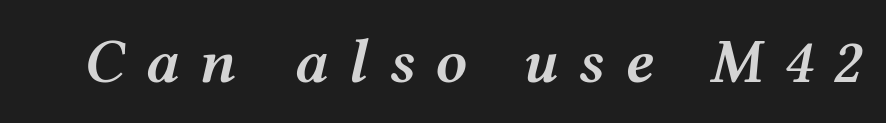
Q: Is the text bold? A: Semi-bold.
Q: Is the text italic (slanted)? A: Yes, it leans right by about 12 degrees.
Q: Is the text underlined? A: No.
Q: Is the spacing between letters normal or unusually wide? A: Unusually wide.
Q: Width (condensed, normal, or wide)? A: Wide.
Q: Stroke contrast? A: Medium.
Q: x-height? A: Medium.
Q: Monospaced? A: No.
